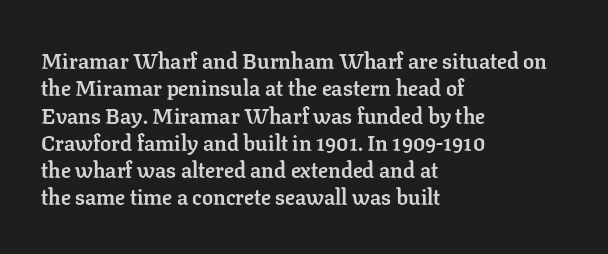
{"italic": "no", "bold": "yes", "underline": "no", "align": "left", "line_spacing_ratio": 1.24, "letter_spacing": "normal", "letter_spacing_em": 0.0, "glyph_px": 22}
